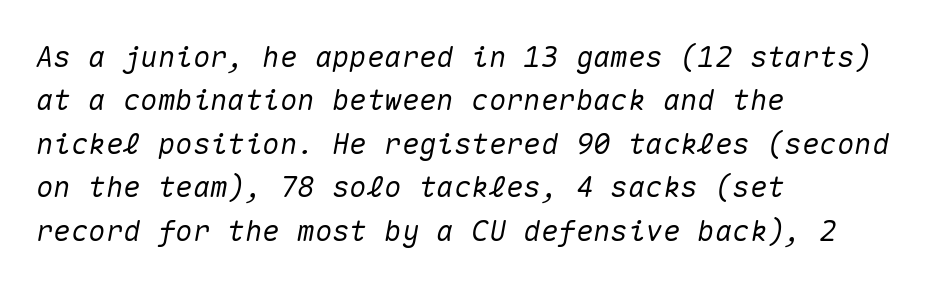
The image shows 29 px text type, italic (leaning right), monospaced; set left-aligned, normal line spacing (1.5x), normal letter spacing, not underlined; medium stroke contrast and a medium x-height.
